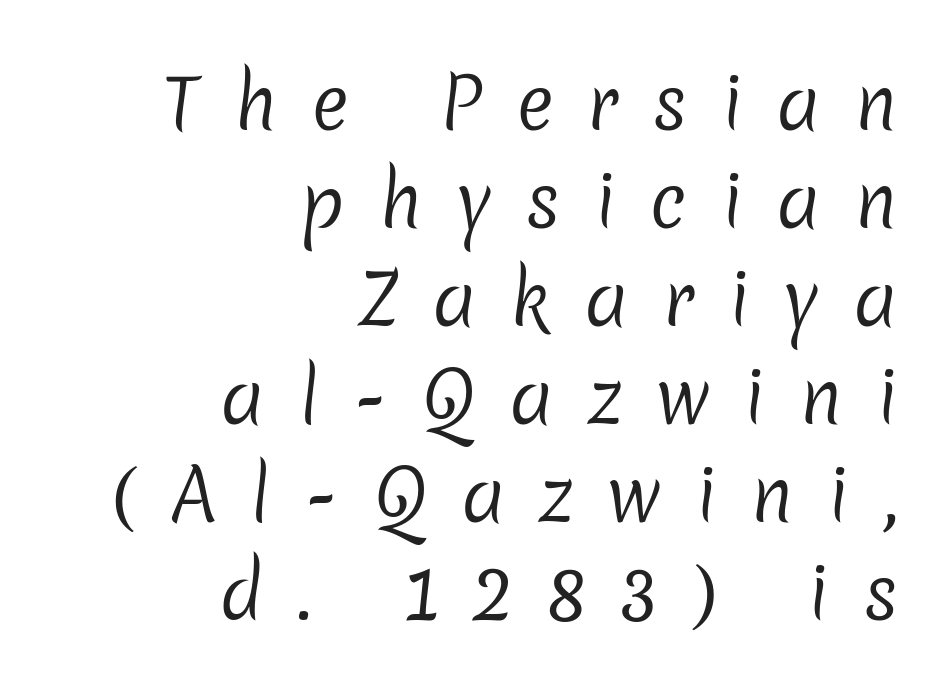
The image shows 71 px regular-weight sans-serif type; set right-aligned, normal line spacing (1.38x), unusually wide letter spacing (+0.47 em), not underlined; low stroke contrast and a medium x-height.
